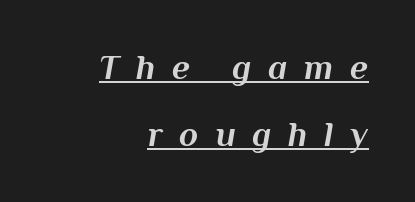
Display-style spreading of the glyphs; the letterfit is very open. Character widths vary here, with narrow letters taking less room than wide ones. Designer's note — italics engaged. Honestly, the underline is the first thing you notice here. Stroke thickness is high; the sample reads as a true bold.
